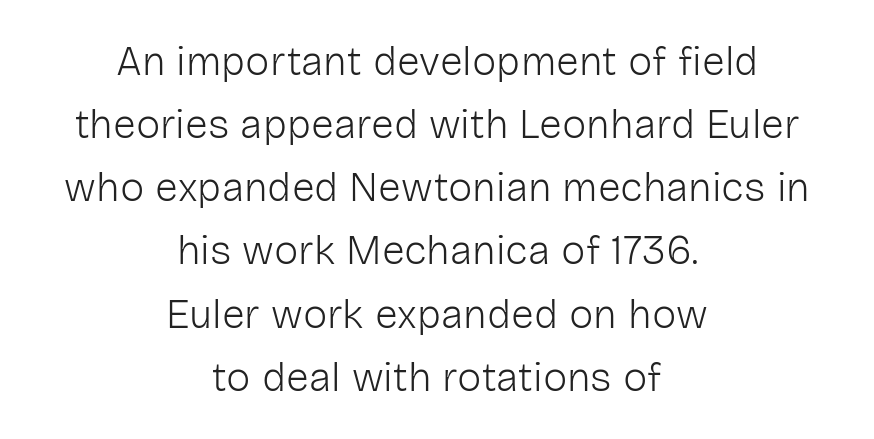
The image shows 41 px light sans-serif type, upright; set centered, normal line spacing (1.54x), normal letter spacing, not underlined; low stroke contrast and a medium x-height.
